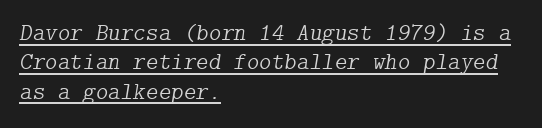
{"italic": "yes", "lean": "right", "slant_degrees": 9, "bold": "no", "underline": "yes", "align": "left", "line_spacing_ratio": 1.22, "letter_spacing": "normal", "letter_spacing_em": 0.0, "glyph_px": 24}
